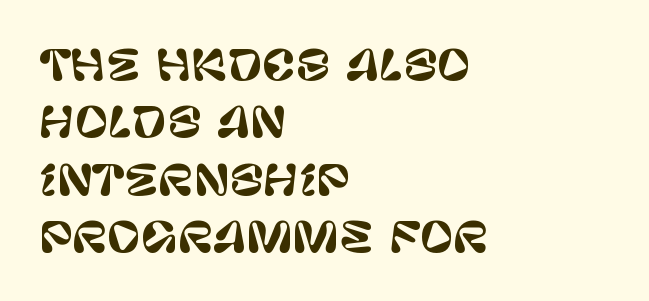
The image shows 41 px sans-serif type; set left-aligned, normal line spacing (1.4x), normal letter spacing, not underlined; low stroke contrast and a large x-height.
